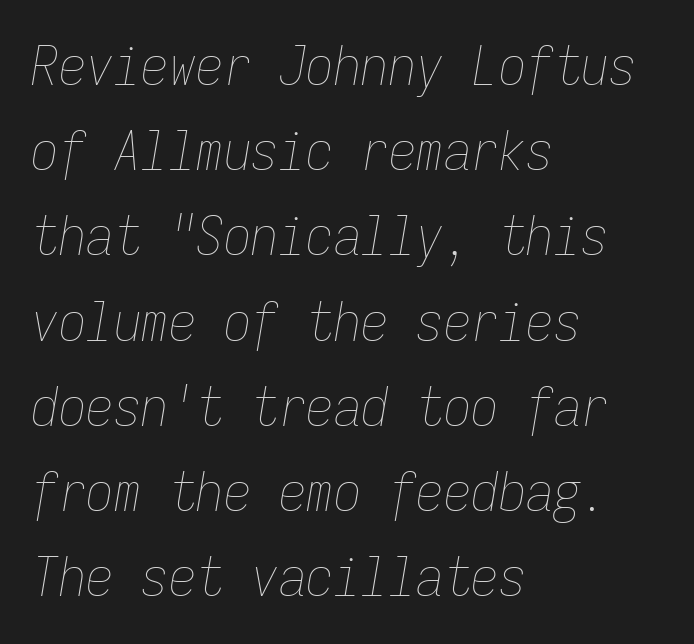
The axis of the letterforms is tilted away from vertical. Monospaced: the letters line up in strict vertical columns. Caption: multi-line text, flush left, ragged right. Bold? No — there's no thickening of the strokes. The face used here is rendered with its standard letterfit.
